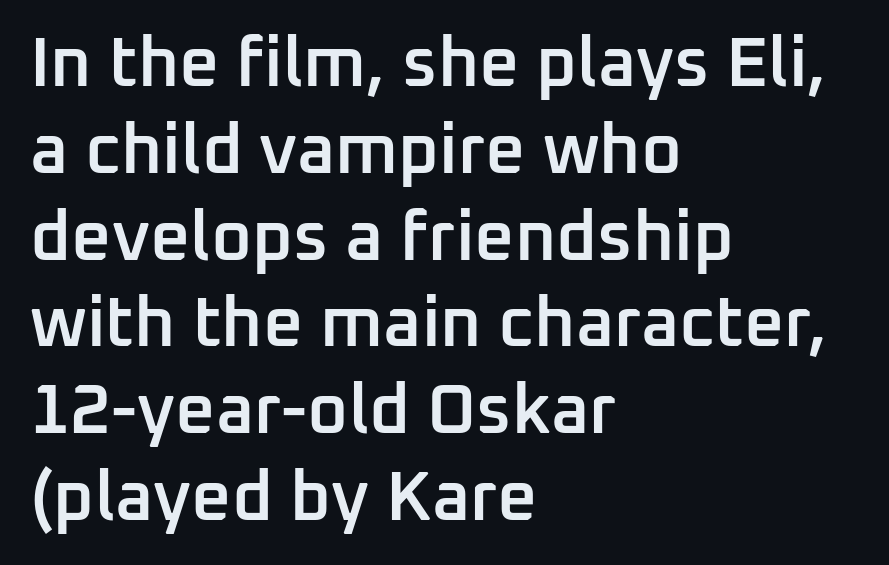
Q: Is the text bold? A: Semi-bold.
Q: Is the text italic (slanted)? A: No, it is upright.
Q: Is the typeface a serif or a sans-serif typeface? A: Sans-serif.
Q: Is the text underlined? A: No.
Q: How is the paragraph aligned? A: Left-aligned.
Q: Is the spacing between letters normal or unusually wide? A: Normal.
Q: Width (condensed, normal, or wide)? A: Normal.
Q: Stroke contrast? A: Low.
Q: x-height? A: Medium.
Q: Monospaced? A: No.
